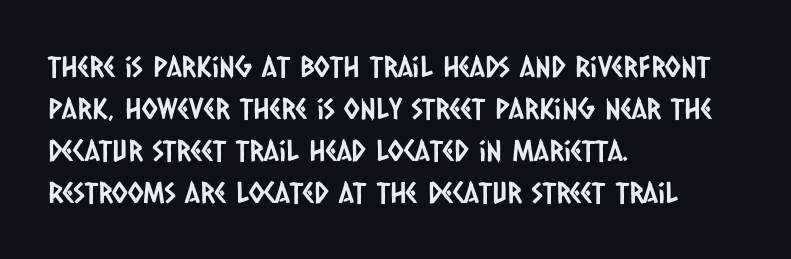
The image shows 29 px condensed sans-serif type; set left-aligned, normal line spacing (1.45x), normal letter spacing, not underlined; low stroke contrast and a large x-height.
